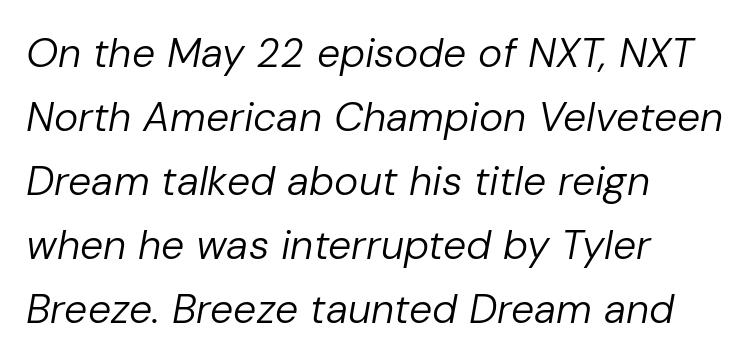
{"italic": "yes", "lean": "right", "slant_degrees": 10, "bold": "no", "weight": "regular", "width": "normal", "stroke_contrast": "low", "x_height": "medium", "monospaced": "no", "underline": "no", "align": "left", "line_spacing": "normal", "line_spacing_ratio": 1.56, "letter_spacing": "normal", "letter_spacing_em": 0.0, "glyph_px": 41}
